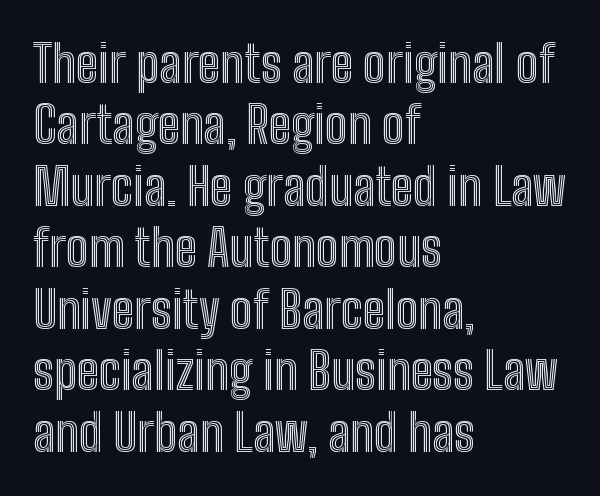
The image shows 50 px condensed type, upright; set left-aligned, line spacing 1.23x, normal letter spacing, not underlined; a medium x-height.
